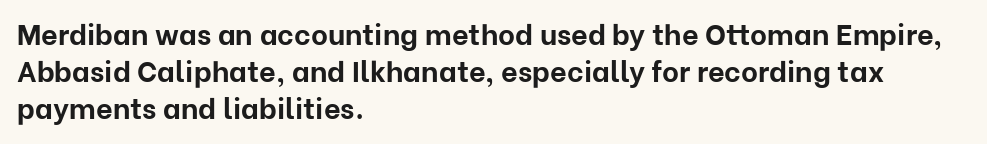
Q: Is the text bold? A: Yes.
Q: Is the text italic (slanted)? A: No, it is upright.
Q: Is the typeface a serif or a sans-serif typeface? A: Sans-serif.
Q: Is the text underlined? A: No.
Q: How is the paragraph aligned? A: Left-aligned.
Q: Is the spacing between letters normal or unusually wide? A: Normal.
Q: Is the spacing between lines tight, normal or loose? A: Normal.
Q: Width (condensed, normal, or wide)? A: Normal.
Q: Stroke contrast? A: Low.
Q: x-height? A: Medium.
Q: Monospaced? A: No.
